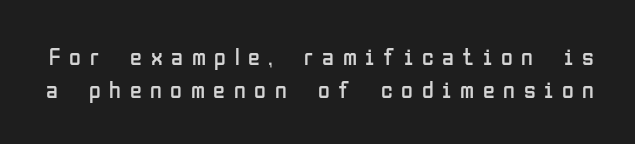
The image shows 24 px text type, upright; set normal line spacing (1.37x), unusually wide letter spacing (+0.36 em), not underlined.
